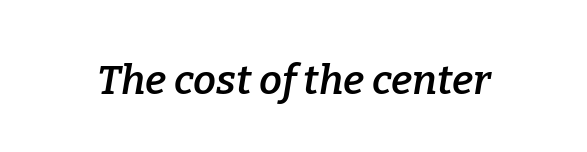
Q: Is the text bold? A: Semi-bold.
Q: Is the text italic (slanted)? A: Yes, it leans right by about 9 degrees.
Q: Is the typeface a serif or a sans-serif typeface? A: Serif.
Q: Is the text underlined? A: No.
Q: Is the spacing between letters normal or unusually wide? A: Normal.
Q: Width (condensed, normal, or wide)? A: Normal.
Q: Stroke contrast? A: Low.
Q: x-height? A: Medium.
Q: Monospaced? A: No.
